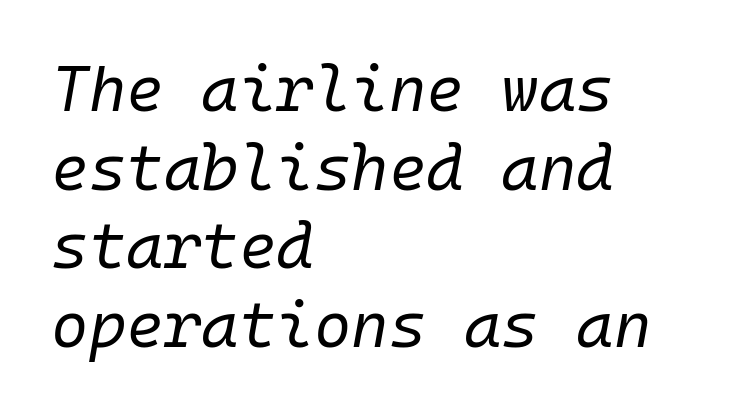
The image shows 64 px regular-weight type, italic (leaning right), monospaced; set left-aligned, line spacing 1.23x, normal letter spacing, not underlined; low stroke contrast and a medium x-height.
